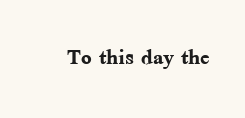
Q: Is the text bold? A: Yes.
Q: Is the text italic (slanted)? A: No, it is upright.
Q: Is the typeface a serif or a sans-serif typeface? A: Serif.
Q: Is the text underlined? A: No.
Q: Is the spacing between letters normal or unusually wide? A: Normal.
Q: Width (condensed, normal, or wide)? A: Normal.
Q: Stroke contrast? A: Medium.
Q: x-height? A: Medium.
Q: Monospaced? A: No.
